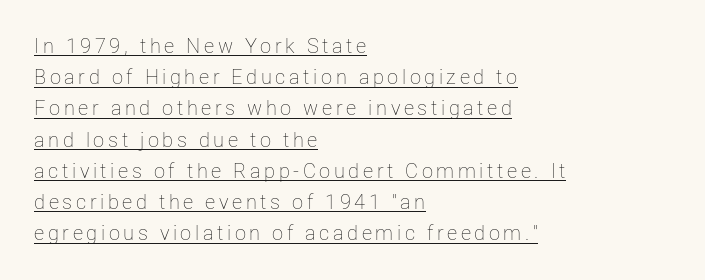
Q: Is the text bold? A: No.
Q: Is the text italic (slanted)? A: No, it is upright.
Q: Is the text underlined? A: Yes.
Q: How is the paragraph aligned? A: Left-aligned.
Q: Is the spacing between lines tight, normal or loose? A: Normal.
